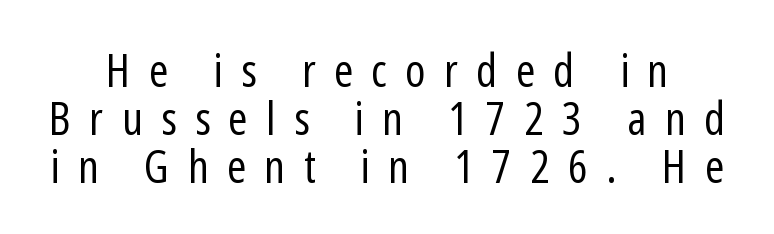
{"serif": "no", "italic": "no", "bold": "no", "weight": "regular", "width": "condensed", "stroke_contrast": "low", "x_height": "medium", "monospaced": "no", "underline": "no", "line_spacing": "tight", "line_spacing_ratio": 1.04, "letter_spacing": "wide", "letter_spacing_em": 0.4, "glyph_px": 46}
